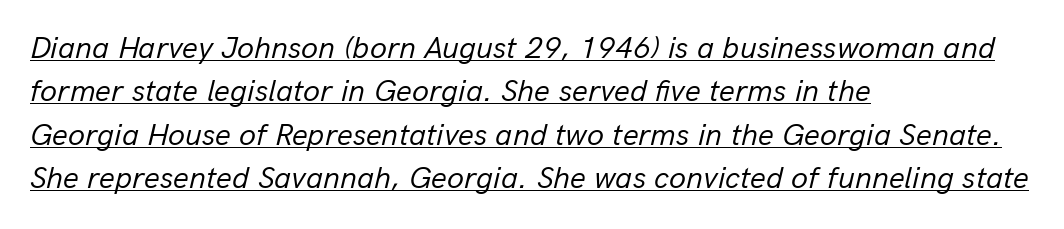
Q: Is the text bold? A: No.
Q: Is the text italic (slanted)? A: Yes, it leans right by about 13 degrees.
Q: Is the text underlined? A: Yes.
Q: How is the paragraph aligned? A: Left-aligned.
Q: Is the spacing between letters normal or unusually wide? A: Normal.
Q: Is the spacing between lines tight, normal or loose? A: Normal.
Q: Width (condensed, normal, or wide)? A: Normal.
Q: Stroke contrast? A: Low.
Q: x-height? A: Medium.
Q: Monospaced? A: No.
